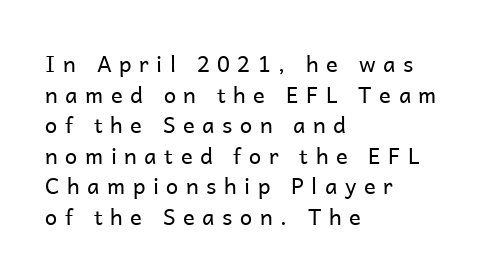
The image shows 22 px text type, upright; set left-aligned, normal line spacing (1.39x), unusually wide letter spacing (+0.34 em), not underlined.
